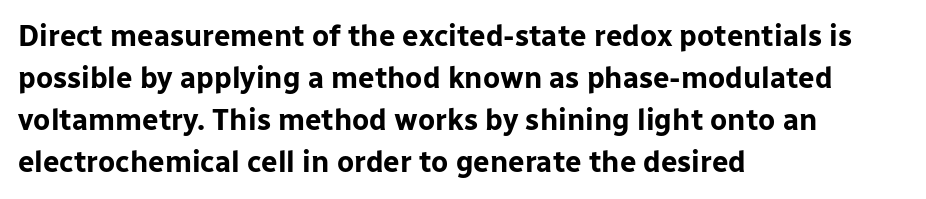
The image shows 29 px bold sans-serif type, upright; set left-aligned, normal line spacing (1.45x), normal letter spacing, not underlined; low stroke contrast and a medium x-height.
